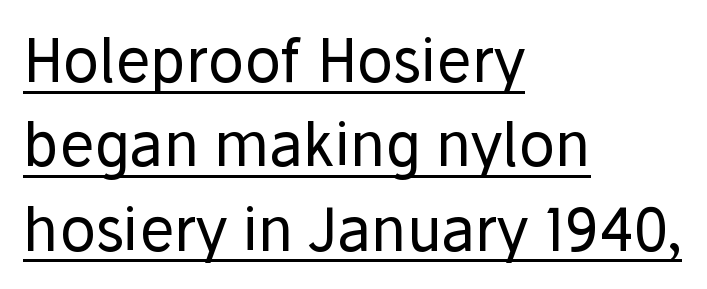
Q: Is the text bold? A: No.
Q: Is the text italic (slanted)? A: No, it is upright.
Q: Is the typeface a serif or a sans-serif typeface? A: Sans-serif.
Q: Is the text underlined? A: Yes.
Q: How is the paragraph aligned? A: Left-aligned.
Q: Is the spacing between letters normal or unusually wide? A: Normal.
Q: Is the spacing between lines tight, normal or loose? A: Normal.
Q: Width (condensed, normal, or wide)? A: Normal.
Q: Stroke contrast? A: Low.
Q: x-height? A: Medium.
Q: Monospaced? A: No.
